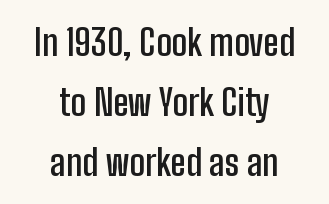
Looks like regular typesetting: each glyph gets only the width it needs. The lines sit at an ordinary, default distance from one another. The characters look somewhat weighty, a semibold short of true bold. Is this a sans? Yes — the strokes have no serifs. Standard letterfit; no display-style spreading of the glyphs.
